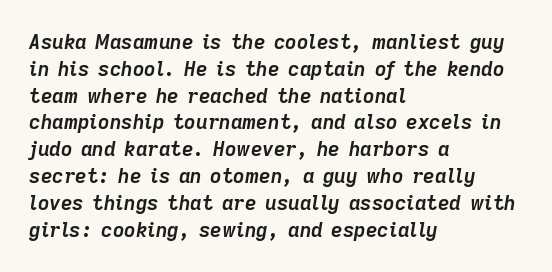
A bare baseline throughout the passage. Slanted lettering throughout. These words are printed bold, with thick strokes throughout. You could call the tracking neutral — neither tight nor loose.
